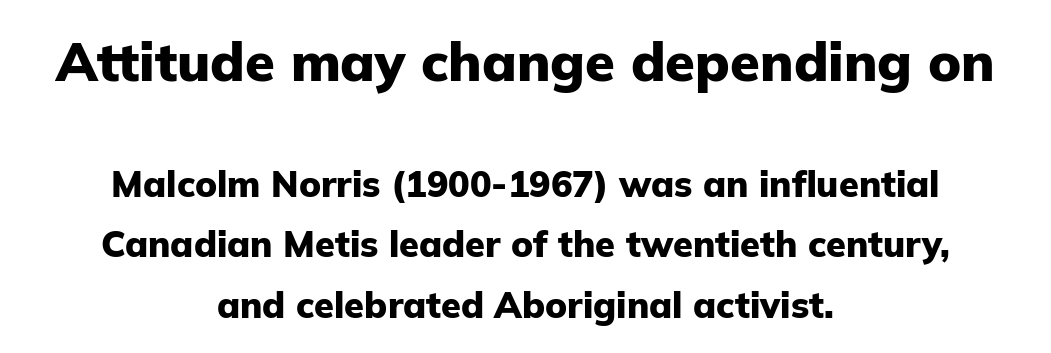
The image shows 54 px heavy sans-serif type, upright; set centered, normal line spacing (1.68x), normal letter spacing, not underlined; the first (top) block is 1.5x larger; low stroke contrast and a medium x-height.
